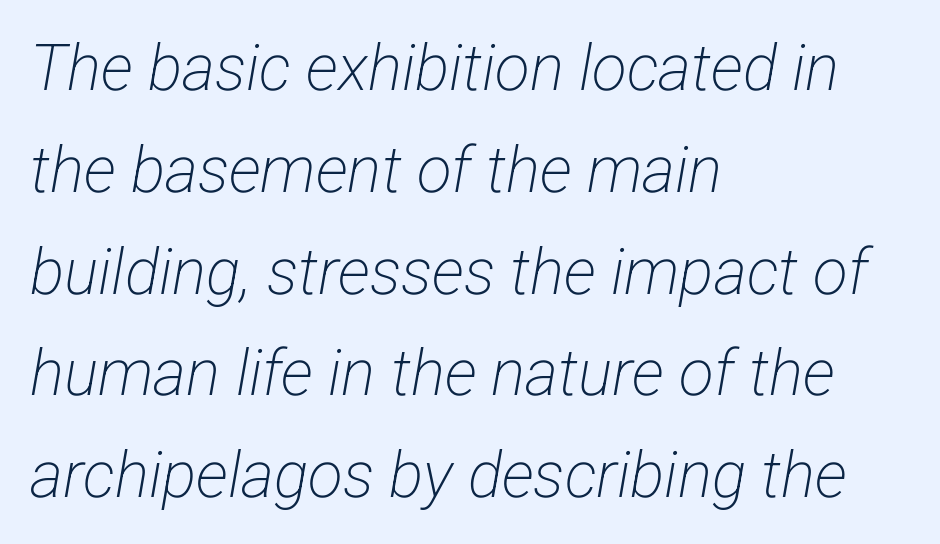
Q: Is the text bold? A: No.
Q: Is the typeface a serif or a sans-serif typeface? A: Sans-serif.
Q: Is the text underlined? A: No.
Q: How is the paragraph aligned? A: Left-aligned.
Q: Is the spacing between letters normal or unusually wide? A: Normal.
Q: Is the spacing between lines tight, normal or loose? A: Normal.
Q: Width (condensed, normal, or wide)? A: Condensed.
Q: Stroke contrast? A: Low.
Q: x-height? A: Medium.
Q: Monospaced? A: No.
